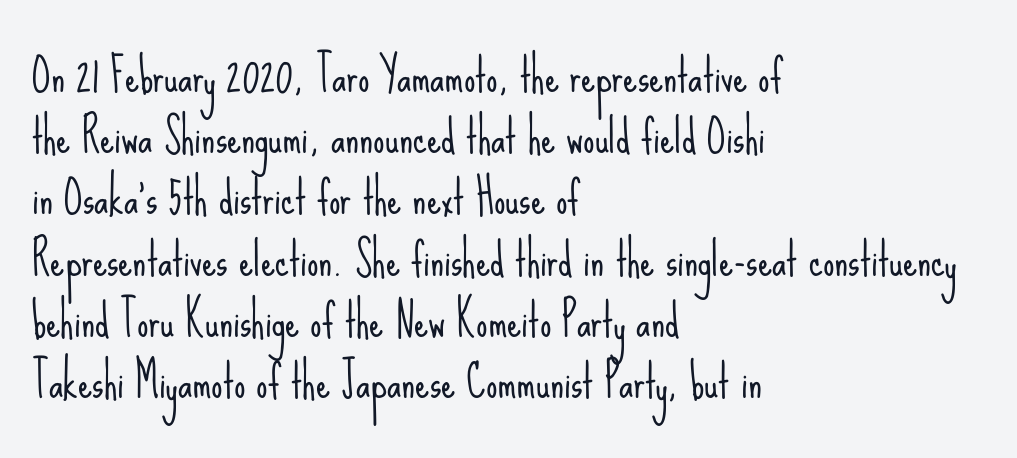
The image shows 45 px light, condensed sans-serif type, upright; set left-aligned, normal line spacing (1.36x), normal letter spacing, not underlined; low stroke contrast and a small x-height.
